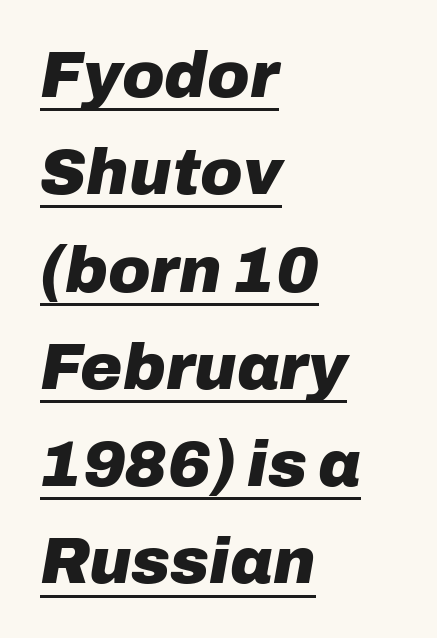
Q: Is the text bold? A: Yes.
Q: Is the text italic (slanted)? A: Yes, it leans right by about 10 degrees.
Q: Is the text underlined? A: Yes.
Q: How is the paragraph aligned? A: Left-aligned.
Q: Is the spacing between letters normal or unusually wide? A: Normal.
Q: Is the spacing between lines tight, normal or loose? A: Normal.
Q: Width (condensed, normal, or wide)? A: Normal.
Q: Stroke contrast? A: Low.
Q: x-height? A: Medium.
Q: Monospaced? A: No.
